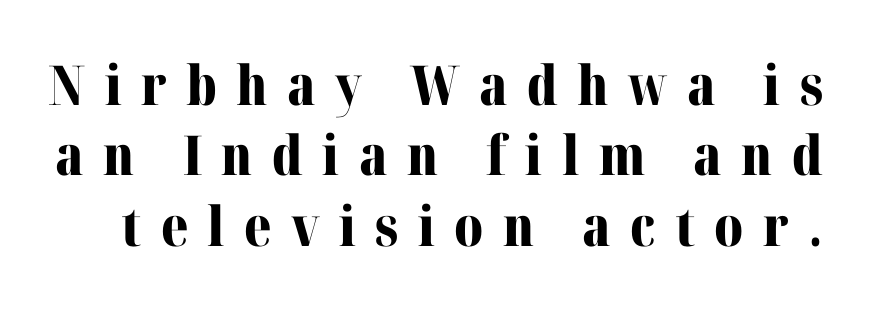
The image shows 55 px bold serif type, upright; set normal line spacing (1.28x), unusually wide letter spacing (+0.35 em), not underlined; medium stroke contrast and a medium x-height.
